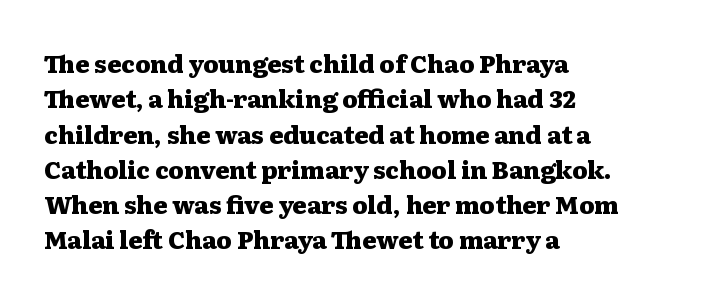
{"italic": "no", "bold": "yes", "underline": "no", "align": "left", "line_spacing": "normal", "line_spacing_ratio": 1.47, "letter_spacing": "normal", "letter_spacing_em": 0.0, "glyph_px": 24}
